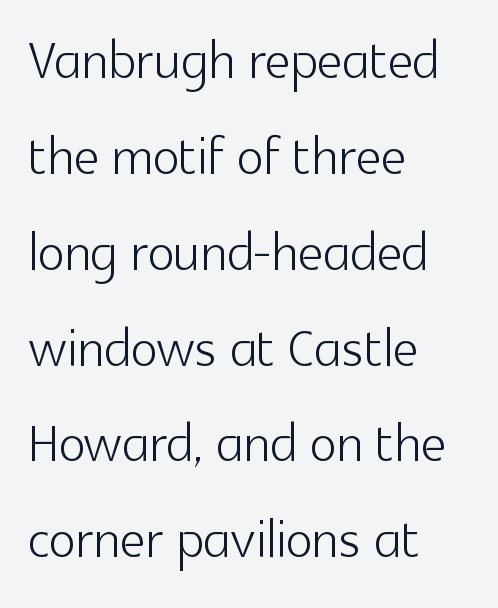
The horizontal fit of the characters is conventional and even. Has an underline been added? It has not. Tall strokes in this sample are plumb rather than angled. Is the type heavy? It reads as light-to-regular instead. A typesetter would call this proportional, since set widths differ per character.
